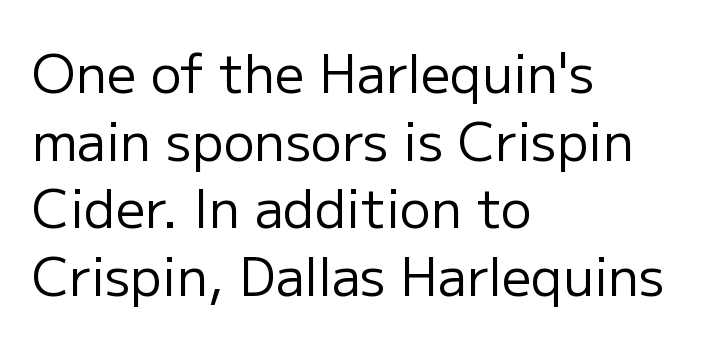
Q: Is the text bold? A: No.
Q: Is the text italic (slanted)? A: No, it is upright.
Q: Is the typeface a serif or a sans-serif typeface? A: Sans-serif.
Q: Is the text underlined? A: No.
Q: How is the paragraph aligned? A: Left-aligned.
Q: Is the spacing between letters normal or unusually wide? A: Normal.
Q: Is the spacing between lines tight, normal or loose? A: Normal.
Q: Width (condensed, normal, or wide)? A: Normal.
Q: Stroke contrast? A: Low.
Q: x-height? A: Medium.
Q: Monospaced? A: No.
